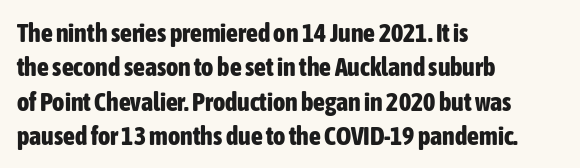
{"italic": "no", "bold": "yes", "underline": "no", "align": "left", "line_spacing": "normal", "line_spacing_ratio": 1.32, "letter_spacing": "normal", "letter_spacing_em": 0.0, "glyph_px": 26}
